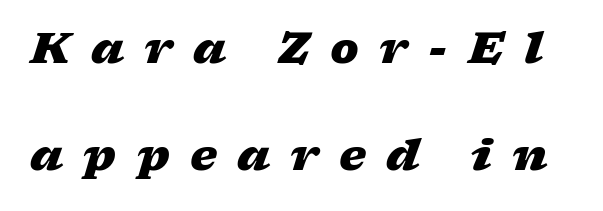
Only glyphs here, with clear space below each row. The rendering uses natural spacing where letterforms have individual widths. Caption: bold face, heavy strokes. Is the letter spacing exaggerated? Yes — the characters are pushed far apart.
